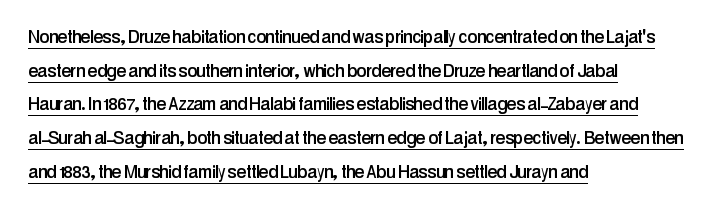
Characters remain perfectly vertical along every line. Letter spacing: default. A normal amount of white space separates one row of letters from the next. Caption: lettering with a line underneath. Short and long lines alike share a common starting point at left.
